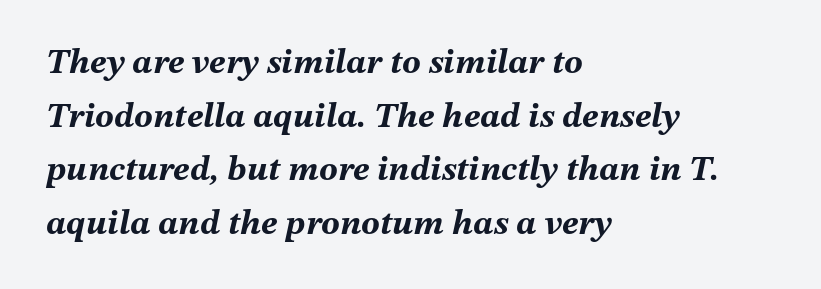
Does extra space separate the letters? No, they use regular spacing. Does the weight exceed regular? Yes, all the way to bold. The text carries the slant typical of an italic or oblique font. Interline gaps are of average width in this sample. Underline: absent.
